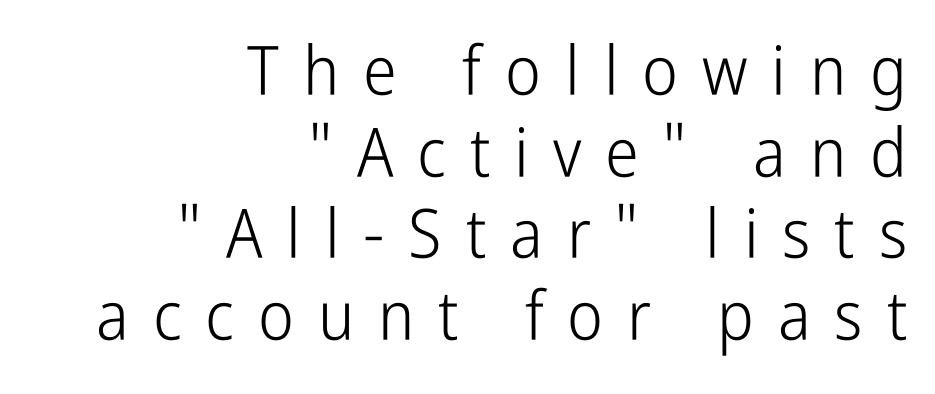
Q: Is the text bold? A: No.
Q: Is the text italic (slanted)? A: No, it is upright.
Q: Is the typeface a serif or a sans-serif typeface? A: Sans-serif.
Q: Is the text underlined? A: No.
Q: How is the paragraph aligned? A: Right-aligned.
Q: Is the spacing between letters normal or unusually wide? A: Unusually wide.
Q: Width (condensed, normal, or wide)? A: Condensed.
Q: Stroke contrast? A: Low.
Q: x-height? A: Medium.
Q: Monospaced? A: No.
